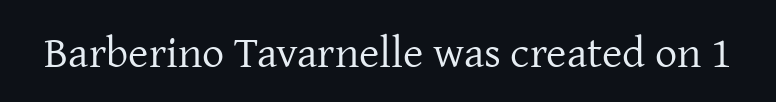
{"serif": "yes", "italic": "no", "bold": "no", "weight": "regular", "width": "normal", "stroke_contrast": "low", "x_height": "medium", "monospaced": "no", "underline": "no", "letter_spacing": "normal", "letter_spacing_em": 0.0, "glyph_px": 44}
